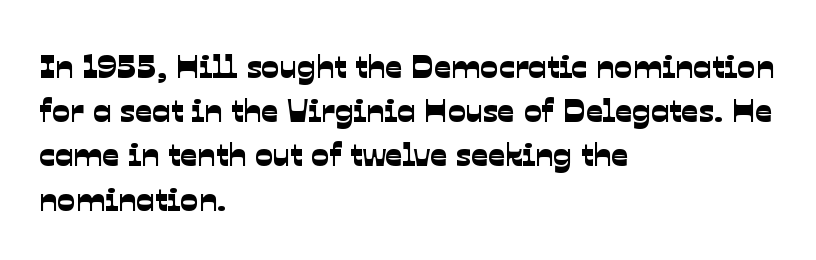
{"serif": "no", "width": "normal", "stroke_contrast": "low", "x_height": "medium", "monospaced": "no", "underline": "no", "align": "left", "line_spacing": "normal", "line_spacing_ratio": 1.3, "letter_spacing": "normal", "letter_spacing_em": 0.0, "glyph_px": 34}
